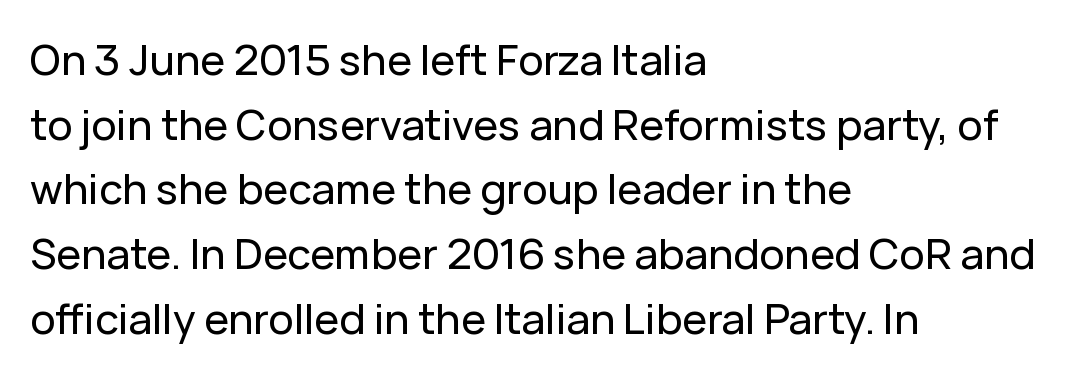
The image shows 42 px sans-serif type, upright; set left-aligned, normal line spacing (1.54x), normal letter spacing, not underlined; low stroke contrast and a medium x-height.
